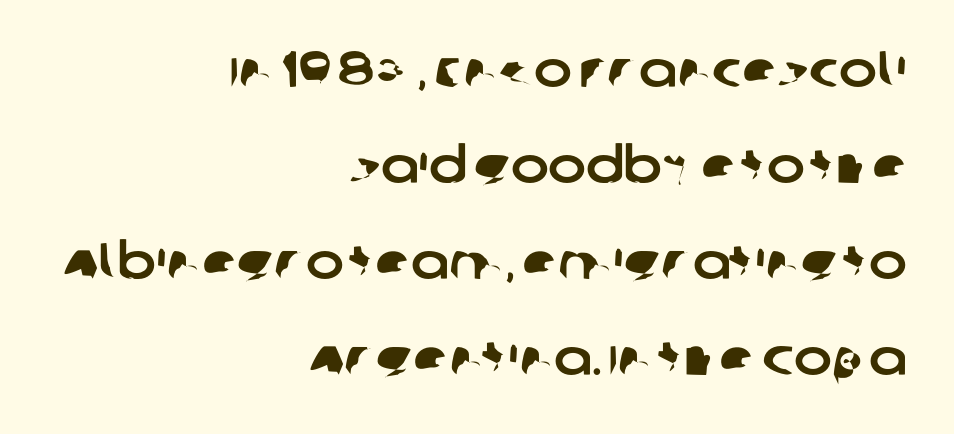
Has an underline been added? It has not. Horizontal alignment here is rightward, an uncommon choice for prose. Note the varied advance widths — an 'i' is clearly narrower than an 'm'. Nothing unusual about the tracking: characters are spaced as the font intends.
